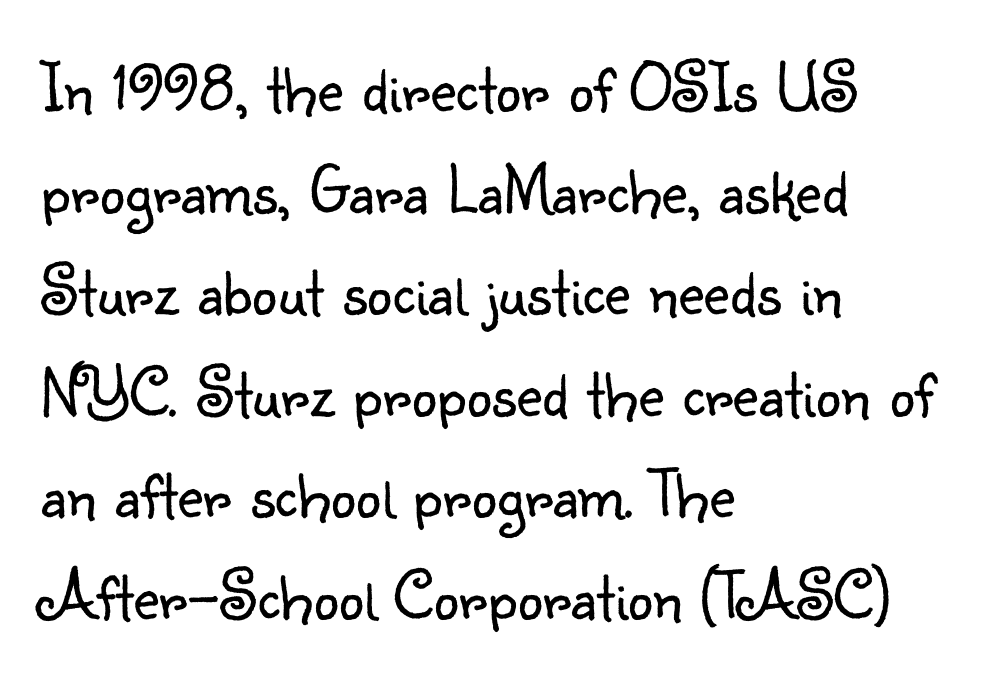
The image shows 71 px light sans-serif type, upright; set left-aligned, normal line spacing (1.43x), normal letter spacing, not underlined; low stroke contrast and a small x-height.
